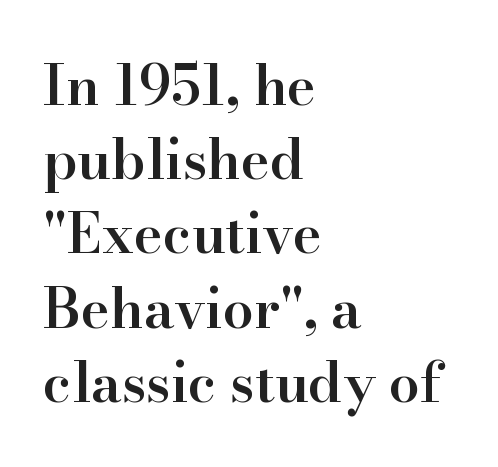
The image shows 55 px semibold serif type, upright; set left-aligned, normal line spacing (1.35x), normal letter spacing, not underlined; high stroke contrast and a small x-height.
